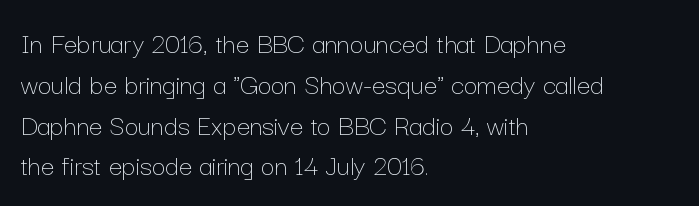
Q: Is the text bold? A: No.
Q: Is the text italic (slanted)? A: No, it is upright.
Q: Is the text underlined? A: No.
Q: How is the paragraph aligned? A: Left-aligned.
Q: Is the spacing between letters normal or unusually wide? A: Normal.
Q: Is the spacing between lines tight, normal or loose? A: Normal.
Q: Width (condensed, normal, or wide)? A: Normal.
Q: Stroke contrast? A: Low.
Q: x-height? A: Medium.
Q: Monospaced? A: No.
